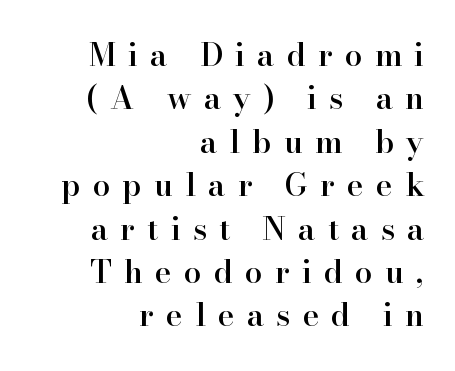
The image shows 31 px semibold serif type, upright; set right-aligned, normal line spacing (1.4x), unusually wide letter spacing (+0.4 em), not underlined; high stroke contrast and a small x-height.
